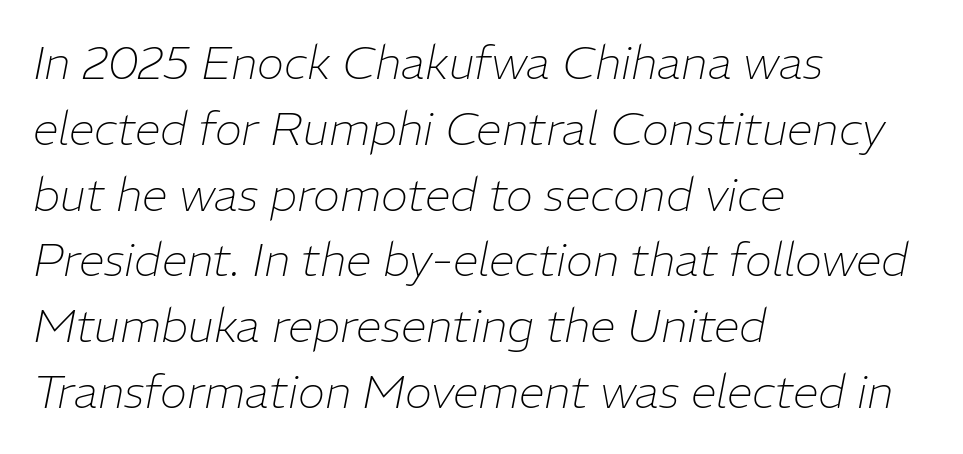
{"italic": "yes", "lean": "right", "slant_degrees": 11, "bold": "no", "weight": "thin", "width": "normal", "stroke_contrast": "low", "x_height": "medium", "monospaced": "no", "underline": "no", "align": "left", "line_spacing": "normal", "line_spacing_ratio": 1.43, "letter_spacing": "normal", "letter_spacing_em": 0.0, "glyph_px": 46}
